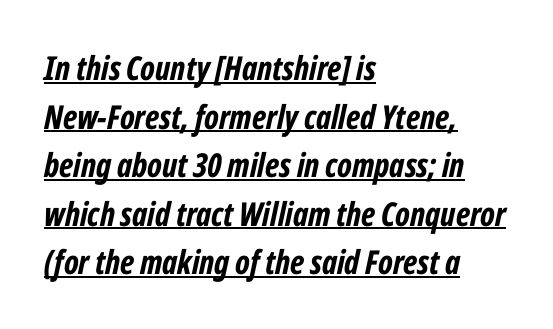
Q: Is the text bold? A: Yes.
Q: Is the text italic (slanted)? A: Yes, it leans right by about 12 degrees.
Q: Is the text underlined? A: Yes.
Q: How is the paragraph aligned? A: Left-aligned.
Q: Is the spacing between letters normal or unusually wide? A: Normal.
Q: Is the spacing between lines tight, normal or loose? A: Normal.
Q: Width (condensed, normal, or wide)? A: Condensed.
Q: Stroke contrast? A: Low.
Q: x-height? A: Medium.
Q: Monospaced? A: No.
